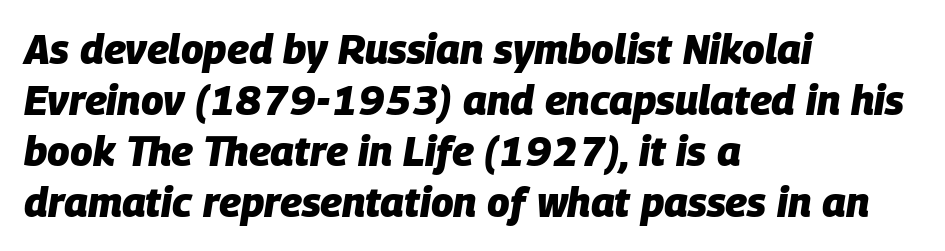
The image shows 41 px heavy type, italic (leaning right); set left-aligned, line spacing 1.24x, normal letter spacing, not underlined; low stroke contrast and a large x-height.
